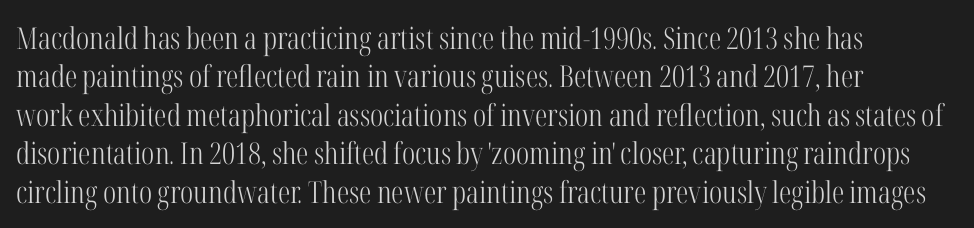
{"serif": "yes", "italic": "no", "bold": "no", "weight": "light", "width": "condensed", "stroke_contrast": "high", "x_height": "medium", "monospaced": "no", "underline": "no", "align": "left", "line_spacing": "normal", "line_spacing_ratio": 1.28, "letter_spacing": "normal", "letter_spacing_em": 0.0, "glyph_px": 30}
